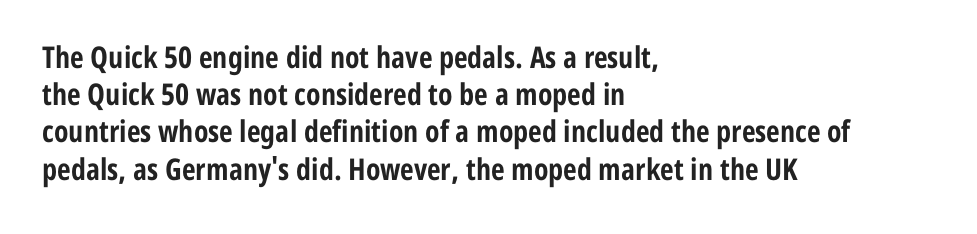
Q: Is the text bold? A: Yes.
Q: Is the text italic (slanted)? A: No, it is upright.
Q: Is the typeface a serif or a sans-serif typeface? A: Sans-serif.
Q: Is the text underlined? A: No.
Q: How is the paragraph aligned? A: Left-aligned.
Q: Is the spacing between letters normal or unusually wide? A: Normal.
Q: Width (condensed, normal, or wide)? A: Condensed.
Q: Stroke contrast? A: Low.
Q: x-height? A: Medium.
Q: Monospaced? A: No.
